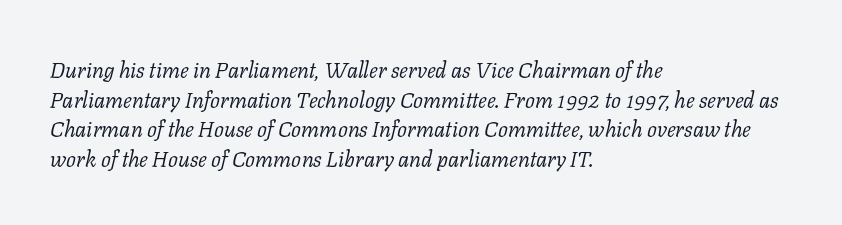
{"italic": "yes", "lean": "right", "slant_degrees": 11, "bold": "no", "underline": "no", "align": "left", "line_spacing": "normal", "line_spacing_ratio": 1.35, "letter_spacing": "normal", "letter_spacing_em": 0.0, "glyph_px": 22}
